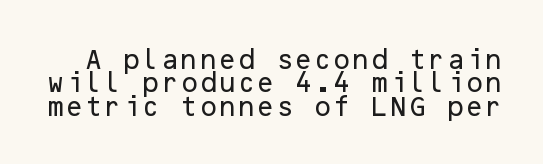
Q: Is the text italic (slanted)? A: No, it is upright.
Q: Is the text underlined? A: No.
Q: Is the spacing between letters normal or unusually wide? A: Normal.
Q: Is the spacing between lines tight, normal or loose? A: Tight.
